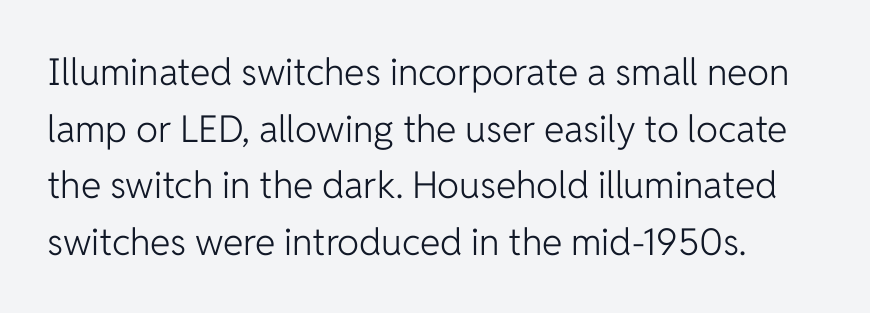
Q: Is the text bold? A: No.
Q: Is the text italic (slanted)? A: No, it is upright.
Q: Is the typeface a serif or a sans-serif typeface? A: Sans-serif.
Q: Is the text underlined? A: No.
Q: Is the spacing between letters normal or unusually wide? A: Normal.
Q: Is the spacing between lines tight, normal or loose? A: Normal.
Q: Width (condensed, normal, or wide)? A: Normal.
Q: Stroke contrast? A: Low.
Q: x-height? A: Medium.
Q: Monospaced? A: No.
